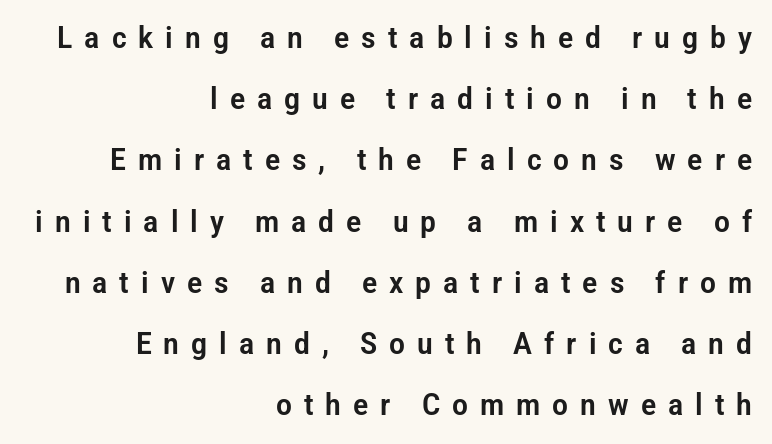
{"serif": "no", "italic": "no", "width": "condensed", "stroke_contrast": "low", "x_height": "medium", "monospaced": "no", "underline": "no", "align": "right", "line_spacing": "loose", "line_spacing_ratio": 2.04, "letter_spacing": "wide", "letter_spacing_em": 0.4, "glyph_px": 30}
